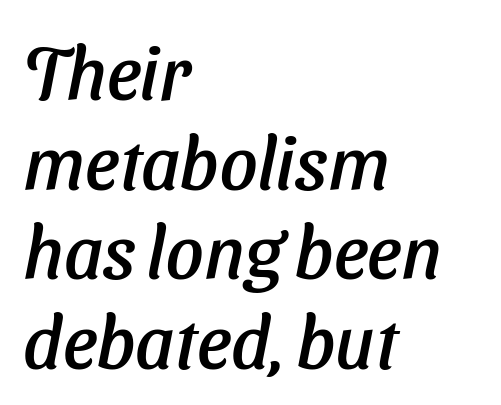
Each word holds together tightly as a unit, with standard inter-letter gaps. Note the varied advance widths — an 'i' is clearly narrower than an 'm'. These lines stack with their left ends in a neat column. Quick note: underline off.
